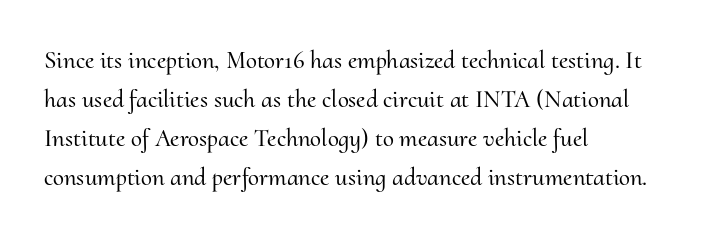
The image shows 25 px text type, upright; set left-aligned, normal line spacing (1.56x), normal letter spacing, not underlined.
